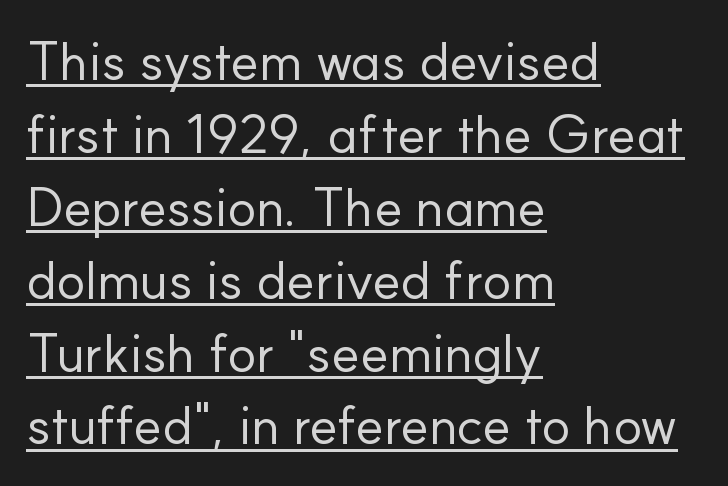
{"serif": "no", "italic": "no", "bold": "no", "weight": "regular", "width": "normal", "stroke_contrast": "low", "x_height": "small", "monospaced": "no", "underline": "yes", "align": "left", "line_spacing": "normal", "line_spacing_ratio": 1.35, "letter_spacing": "normal", "letter_spacing_em": 0.0, "glyph_px": 54}
